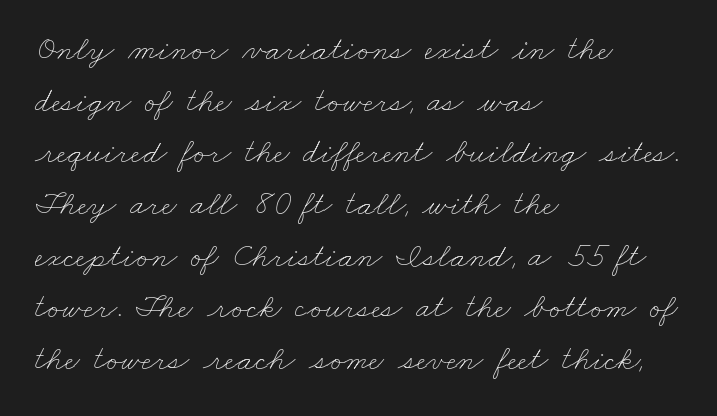
This sample is left-justified, so line endings fall wherever the words run out. The line-height multiplier appears to be the usual default. A clean baseline with only descenders dipping below it. Compared with typical body copy, the letter spacing here is the same. These lines are rendered in a variable-pitch font.
